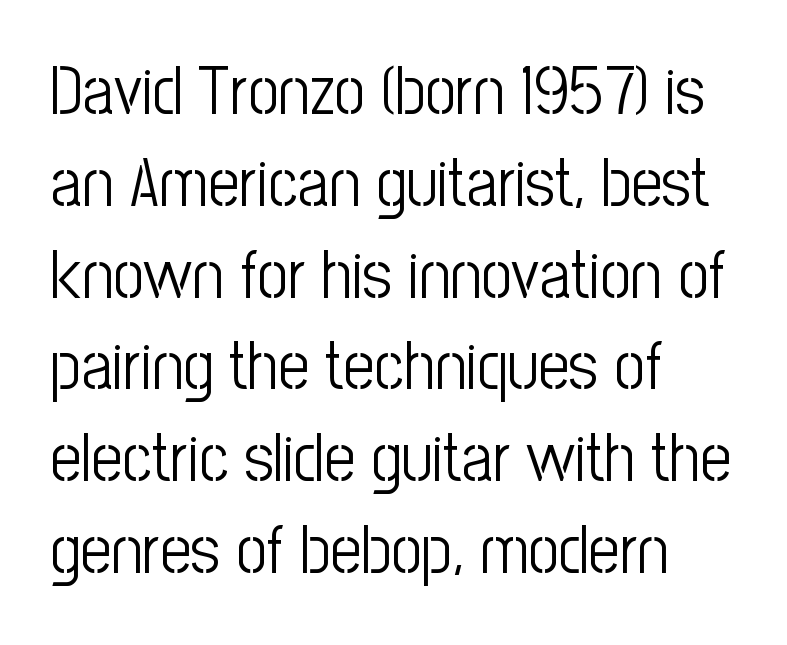
Q: Is the text bold? A: No.
Q: Is the text italic (slanted)? A: No, it is upright.
Q: Is the typeface a serif or a sans-serif typeface? A: Sans-serif.
Q: Is the text underlined? A: No.
Q: How is the paragraph aligned? A: Left-aligned.
Q: Is the spacing between letters normal or unusually wide? A: Normal.
Q: Is the spacing between lines tight, normal or loose? A: Normal.
Q: Width (condensed, normal, or wide)? A: Condensed.
Q: Stroke contrast? A: Low.
Q: x-height? A: Medium.
Q: Monospaced? A: No.
